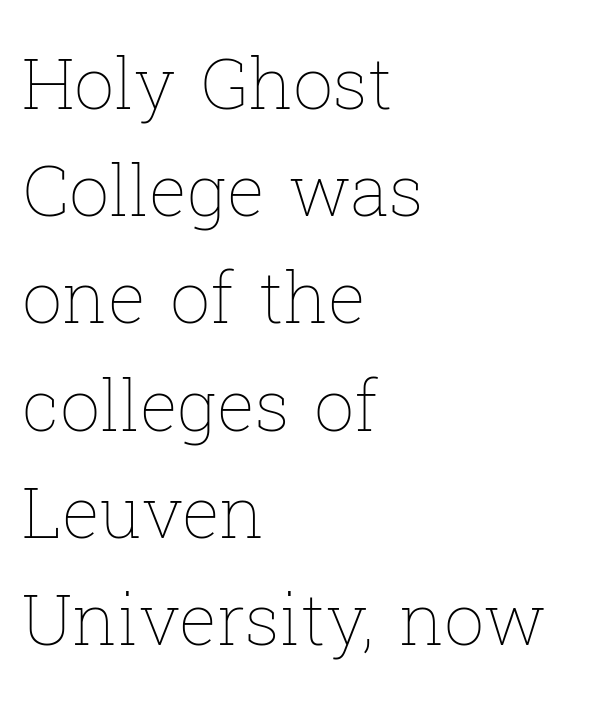
These lines are rendered in a variable-pitch font. Look at the tracking — it's just the regular setting, nothing added. Each new line begins a customary step beneath the previous one. Stem width sits at or under what a default text font uses.
